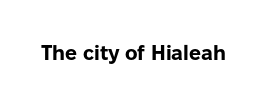
The image shows 21 px bold type, upright; set normal letter spacing, not underlined.
